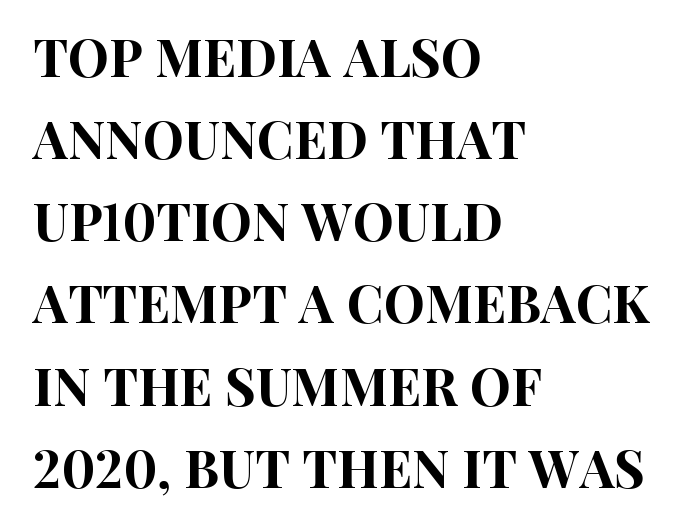
Q: Is the text italic (slanted)? A: No, it is upright.
Q: Is the typeface a serif or a sans-serif typeface? A: Sans-serif.
Q: Is the text underlined? A: No.
Q: How is the paragraph aligned? A: Left-aligned.
Q: Is the spacing between letters normal or unusually wide? A: Normal.
Q: Is the spacing between lines tight, normal or loose? A: Normal.
Q: Width (condensed, normal, or wide)? A: Condensed.
Q: Stroke contrast? A: High.
Q: x-height? A: Large.
Q: Monospaced? A: No.
